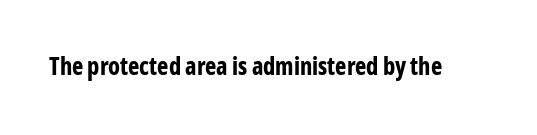
The image shows 24 px bold type, upright; set normal letter spacing, not underlined.
